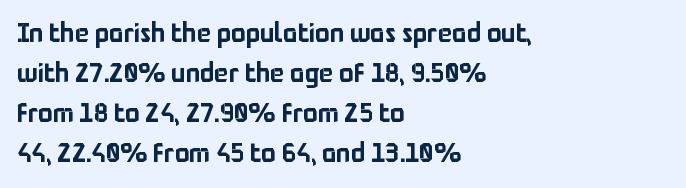
Q: Is the text italic (slanted)? A: No, it is upright.
Q: Is the text underlined? A: No.
Q: How is the paragraph aligned? A: Left-aligned.
Q: Is the spacing between letters normal or unusually wide? A: Normal.
Q: Is the spacing between lines tight, normal or loose? A: Normal.
